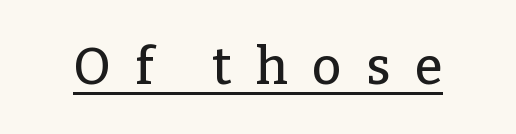
The image shows 51 px serif type, upright; set unusually wide letter spacing (+0.48 em), underlined; low stroke contrast and a medium x-height.
